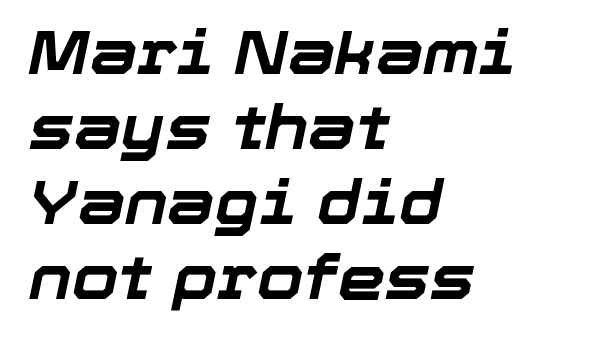
{"italic": "yes", "lean": "right", "slant_degrees": 12, "bold": "yes", "weight": "bold", "width": "normal", "stroke_contrast": "low", "x_height": "medium", "monospaced": "no", "underline": "no", "align": "left", "line_spacing": "normal", "line_spacing_ratio": 1.25, "letter_spacing": "normal", "letter_spacing_em": 0.0, "glyph_px": 60}
